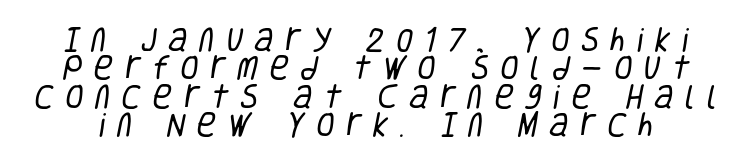
The image shows 27 px text type; set tight line spacing (1.05x), unusually wide letter spacing (+0.42 em), not underlined.
